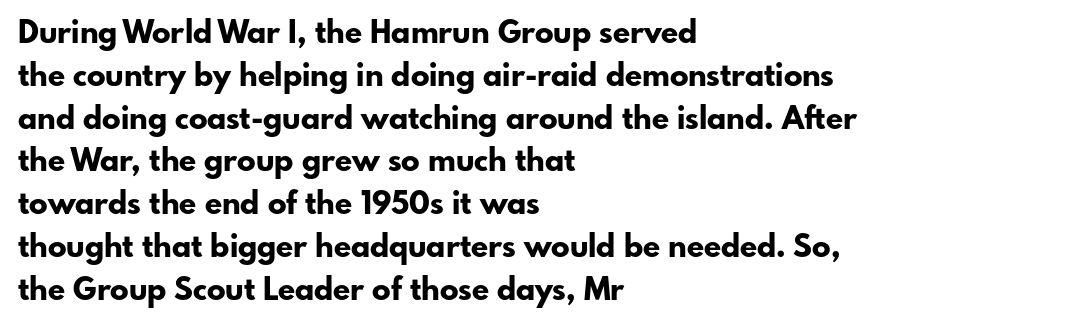
{"serif": "no", "italic": "no", "bold": "yes", "weight": "bold", "width": "normal", "stroke_contrast": "low", "x_height": "small", "monospaced": "no", "underline": "no", "align": "left", "line_spacing": "normal", "line_spacing_ratio": 1.38, "letter_spacing": "normal", "letter_spacing_em": 0.0, "glyph_px": 31}
